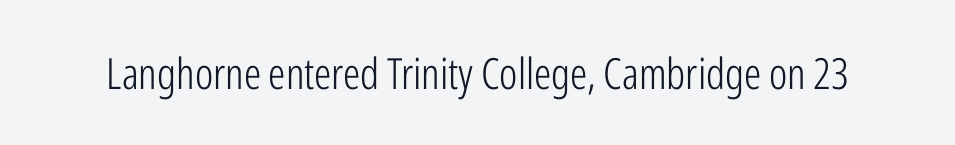
Descender tails drop into unmarked territory. A typesetter would call this proportional, since set widths differ per character. The lettering holds an erect, upright posture throughout. The typeface chosen for these lines omits serifs. Ink coverage per letter is moderate at most.
